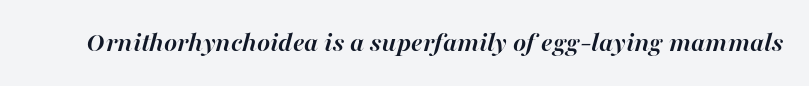
Q: Is the text bold? A: Yes.
Q: Is the text italic (slanted)? A: Yes, it leans right by about 16 degrees.
Q: Is the text underlined? A: No.
Q: Is the spacing between letters normal or unusually wide? A: Normal.
Q: Width (condensed, normal, or wide)? A: Normal.
Q: Stroke contrast? A: High.
Q: x-height? A: Medium.
Q: Monospaced? A: No.
